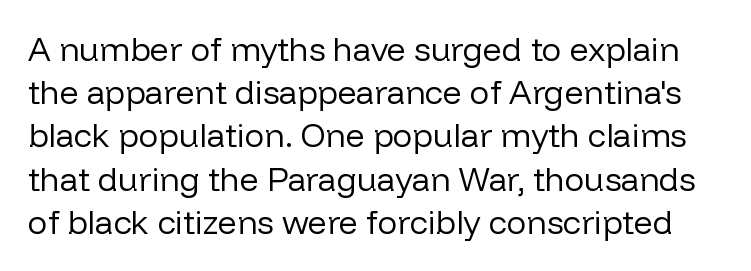
The line-height multiplier appears to be the usual default. Proportional: the letters do not fall into vertical columns. A clean baseline with only descenders dipping below it. The axis of the letterforms is exactly vertical. Weight: not bold — regular or lighter.
